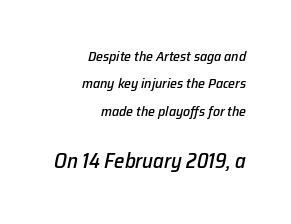
{"italic": "yes", "lean": "right", "slant_degrees": 12, "underline": "no", "align": "right", "line_spacing": "loose", "line_spacing_ratio": 1.96, "letter_spacing": "normal", "letter_spacing_em": 0.0, "larger_block": "second", "size_ratio": 1.5, "glyph_px": 21}
